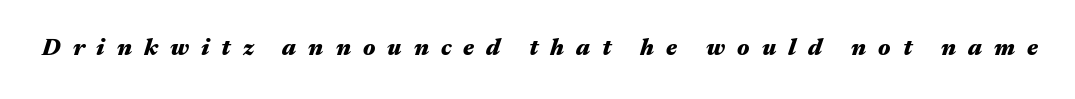
Q: Is the text bold? A: Yes.
Q: Is the text italic (slanted)? A: Yes, it leans right by about 17 degrees.
Q: Is the text underlined? A: No.
Q: Is the spacing between letters normal or unusually wide? A: Unusually wide.
